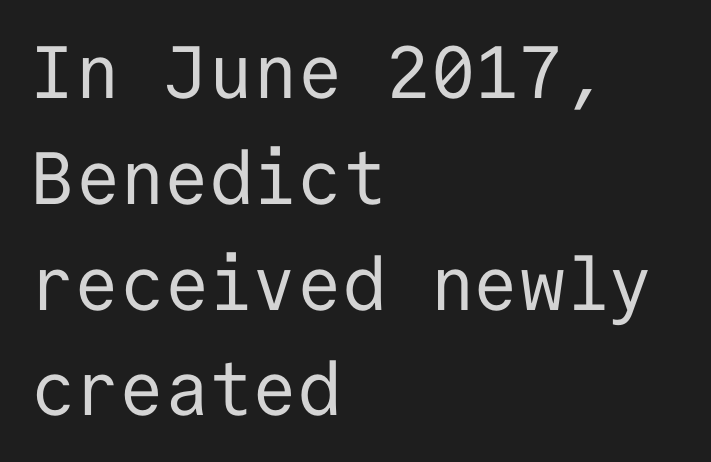
{"serif": "no", "italic": "no", "bold": "no", "weight": "regular", "width": "normal", "stroke_contrast": "low", "x_height": "medium", "monospaced": "yes", "underline": "no", "align": "left", "line_spacing": "normal", "line_spacing_ratio": 1.43, "letter_spacing": "normal", "letter_spacing_em": 0.0, "glyph_px": 74}
